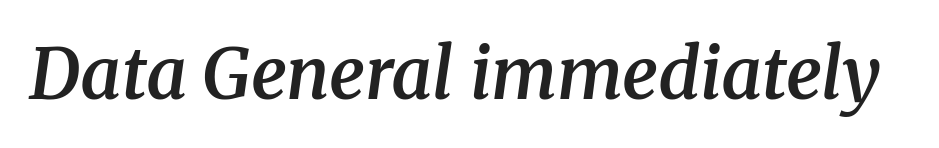
A serif font was chosen for this passage. The letters are semibold — heavier than regular but short of a full bold. The foot of each line stays bare and open. A typesetter would call this zero additional tracking.
